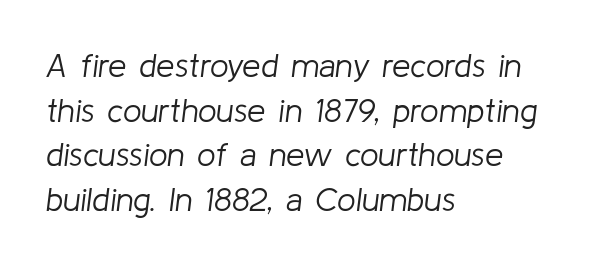
Q: Is the text bold? A: No.
Q: Is the text italic (slanted)? A: Yes, it leans right by about 8 degrees.
Q: Is the text underlined? A: No.
Q: How is the paragraph aligned? A: Left-aligned.
Q: Is the spacing between letters normal or unusually wide? A: Normal.
Q: Is the spacing between lines tight, normal or loose? A: Normal.
Q: Width (condensed, normal, or wide)? A: Normal.
Q: Stroke contrast? A: Low.
Q: x-height? A: Medium.
Q: Monospaced? A: No.
